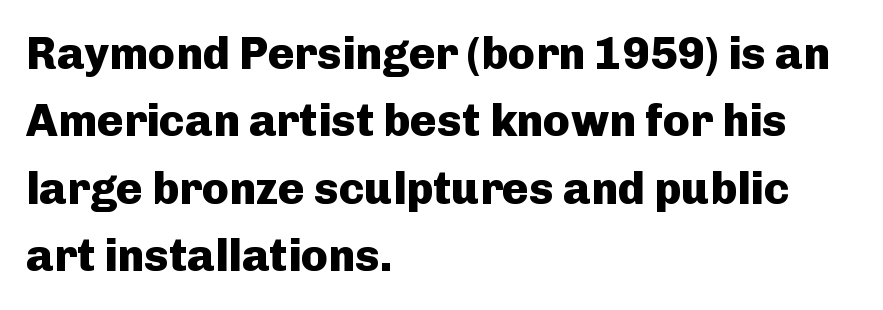
Q: Is the text bold? A: Yes.
Q: Is the text italic (slanted)? A: No, it is upright.
Q: Is the typeface a serif or a sans-serif typeface? A: Sans-serif.
Q: Is the text underlined? A: No.
Q: How is the paragraph aligned? A: Left-aligned.
Q: Is the spacing between letters normal or unusually wide? A: Normal.
Q: Is the spacing between lines tight, normal or loose? A: Normal.
Q: Width (condensed, normal, or wide)? A: Normal.
Q: Stroke contrast? A: Low.
Q: x-height? A: Medium.
Q: Monospaced? A: No.
